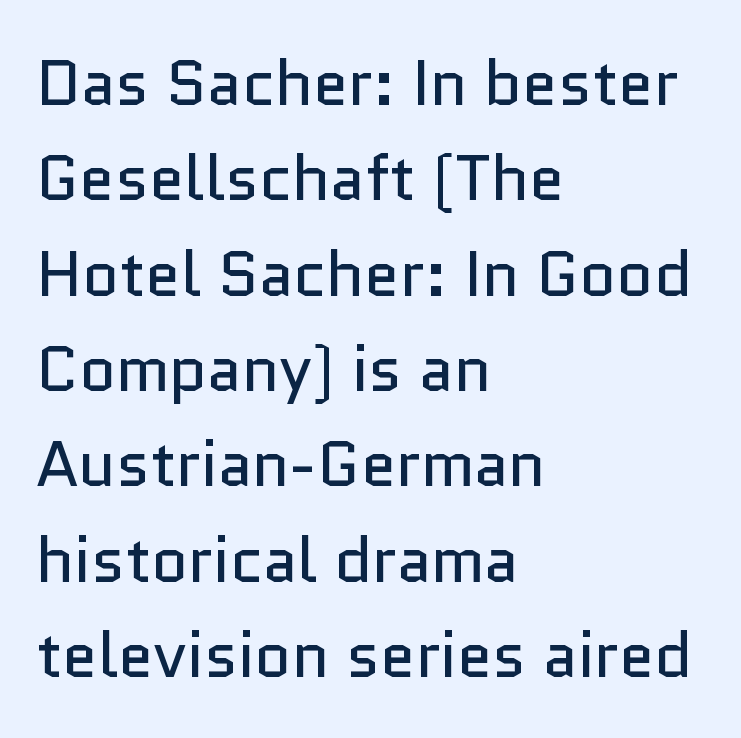
Q: Is the text bold? A: No.
Q: Is the text italic (slanted)? A: No, it is upright.
Q: Is the typeface a serif or a sans-serif typeface? A: Sans-serif.
Q: Is the text underlined? A: No.
Q: How is the paragraph aligned? A: Left-aligned.
Q: Is the spacing between letters normal or unusually wide? A: Normal.
Q: Is the spacing between lines tight, normal or loose? A: Normal.
Q: Width (condensed, normal, or wide)? A: Normal.
Q: Stroke contrast? A: Low.
Q: x-height? A: Medium.
Q: Monospaced? A: No.
